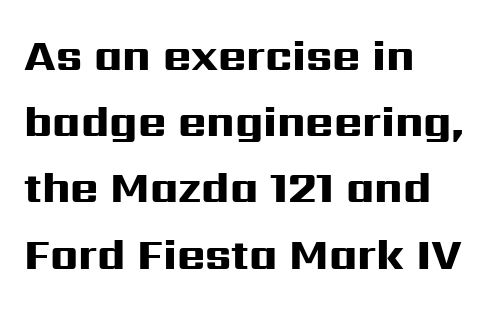
Q: Is the text bold? A: Yes.
Q: Is the text italic (slanted)? A: No, it is upright.
Q: Is the typeface a serif or a sans-serif typeface? A: Sans-serif.
Q: Is the text underlined? A: No.
Q: How is the paragraph aligned? A: Left-aligned.
Q: Is the spacing between letters normal or unusually wide? A: Normal.
Q: Is the spacing between lines tight, normal or loose? A: Normal.
Q: Width (condensed, normal, or wide)? A: Wide.
Q: Stroke contrast? A: High.
Q: x-height? A: Medium.
Q: Monospaced? A: No.
